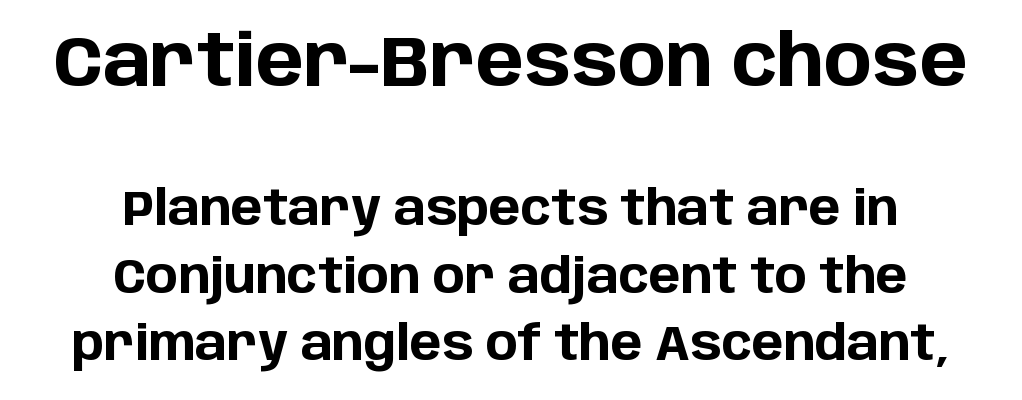
Between one letter and the next there's only the usual sliver of space. The passage shown is typeset with a sans-serif family. The whitespace from short lines is split evenly between both sides. The rendering shrinks the type as you move from the upper chunk to the lower. Think of a printed novel: that variable character pitch is what you see here.
